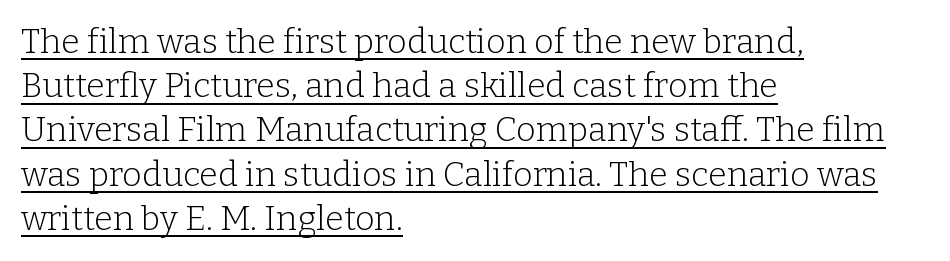
The image shows 34 px light serif type, upright; set left-aligned, normal line spacing (1.3x), normal letter spacing, underlined; low stroke contrast and a medium x-height.
